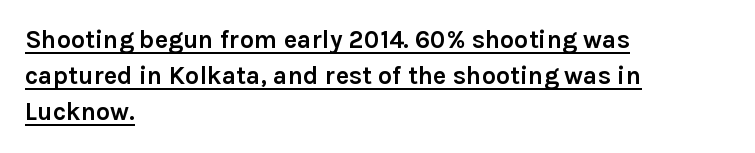
Q: Is the text bold? A: Yes.
Q: Is the text italic (slanted)? A: No, it is upright.
Q: Is the text underlined? A: Yes.
Q: How is the paragraph aligned? A: Left-aligned.
Q: Is the spacing between letters normal or unusually wide? A: Normal.
Q: Is the spacing between lines tight, normal or loose? A: Normal.
